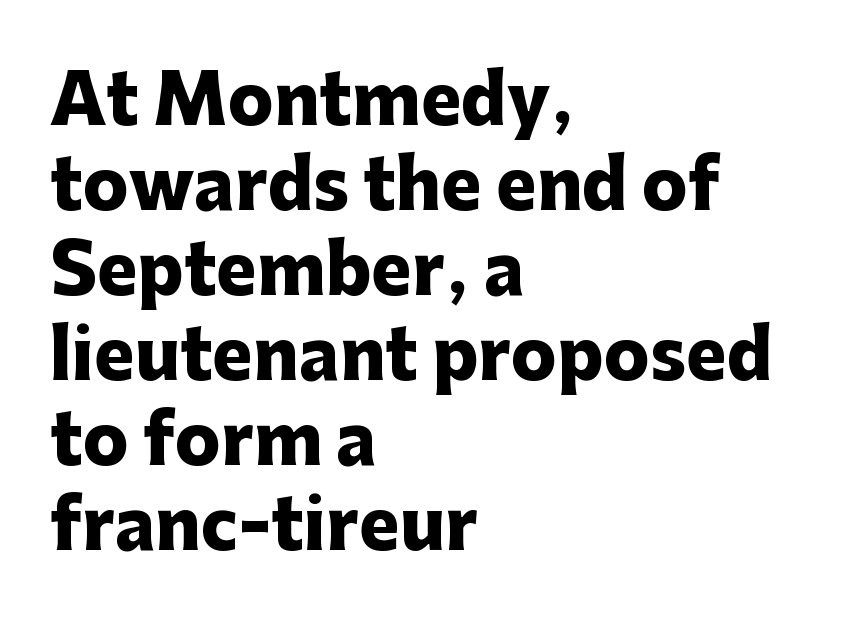
The paragraph shown leans on its left margin. The letters are bold, with thick, heavy strokes. A clean baseline with only descenders dipping below it. Type style note: lacks serifs.
